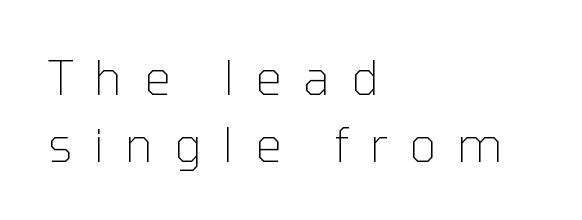
The image shows 47 px thin sans-serif type, upright; set left-aligned, normal line spacing (1.42x), unusually wide letter spacing (+0.45 em), not underlined; low stroke contrast and a medium x-height.
